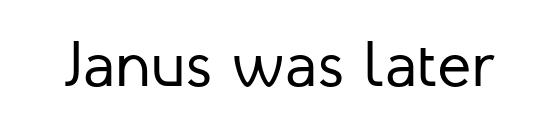
The image shows 64 px regular-weight sans-serif type, upright; set normal letter spacing, not underlined; low stroke contrast and a medium x-height.
